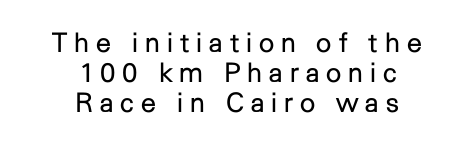
Check the space under the baseline: it is left empty. Unlike italic type, these characters show no tilt at all. This reads as an unemphasized weight, regular at the heaviest. What stands out about the letter spacing? Its width — letters are far apart. The compositor balanced each line on the midline.
